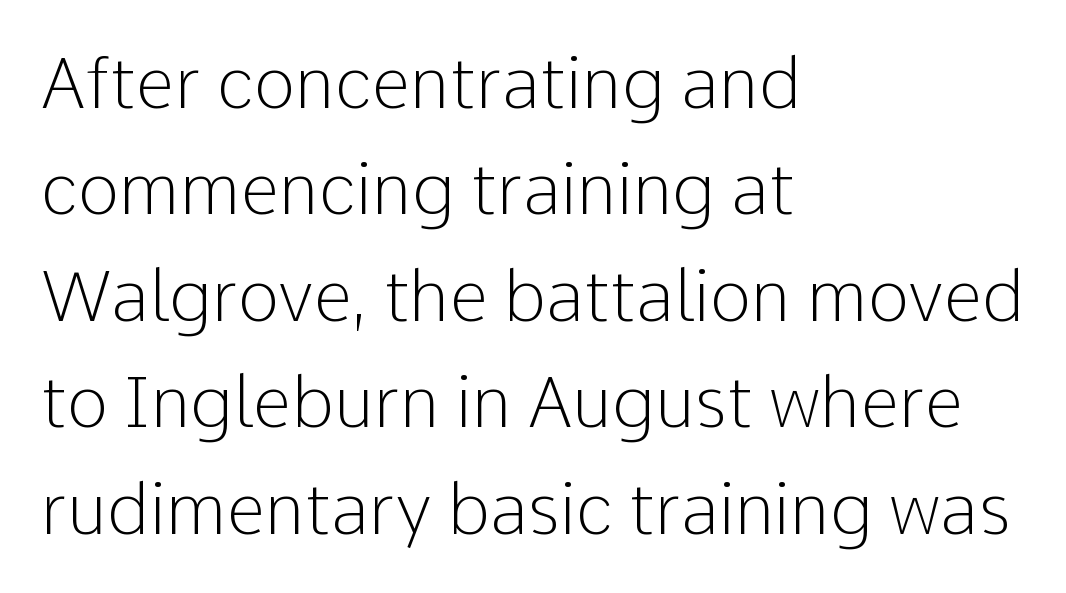
The image shows 70 px light sans-serif type, upright; set left-aligned, normal line spacing (1.52x), normal letter spacing, not underlined; low stroke contrast and a medium x-height.
